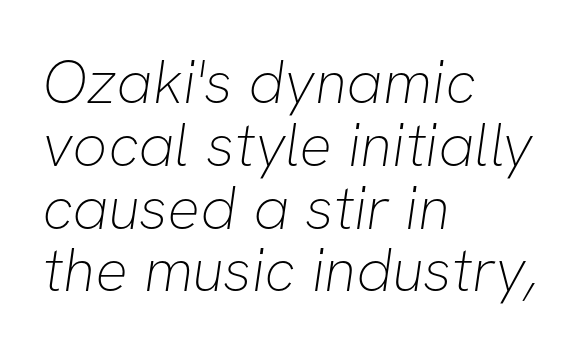
Q: Is the text bold? A: No.
Q: Is the typeface a serif or a sans-serif typeface? A: Sans-serif.
Q: Is the text underlined? A: No.
Q: How is the paragraph aligned? A: Left-aligned.
Q: Is the spacing between letters normal or unusually wide? A: Normal.
Q: Is the spacing between lines tight, normal or loose? A: Tight.
Q: Width (condensed, normal, or wide)? A: Normal.
Q: Stroke contrast? A: Low.
Q: x-height? A: Medium.
Q: Monospaced? A: No.
